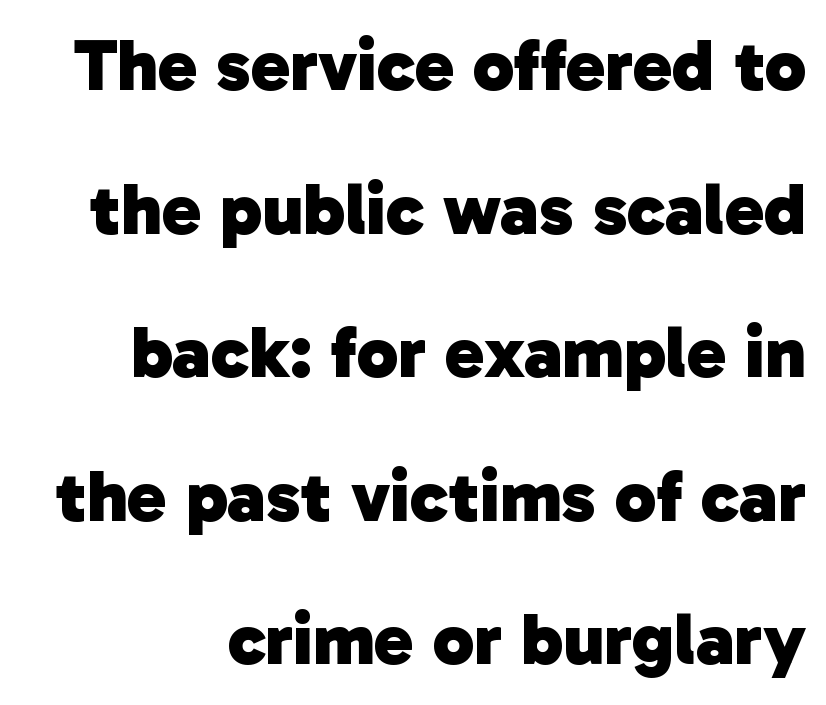
The image shows 74 px heavy sans-serif type; set loose line spacing (1.94x), normal letter spacing, not underlined; low stroke contrast and a medium x-height.
